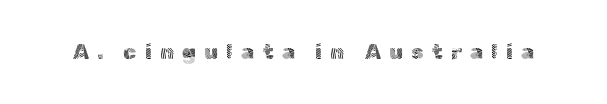
The image shows 21 px text type, upright; set unusually wide letter spacing (+0.39 em), not underlined.
